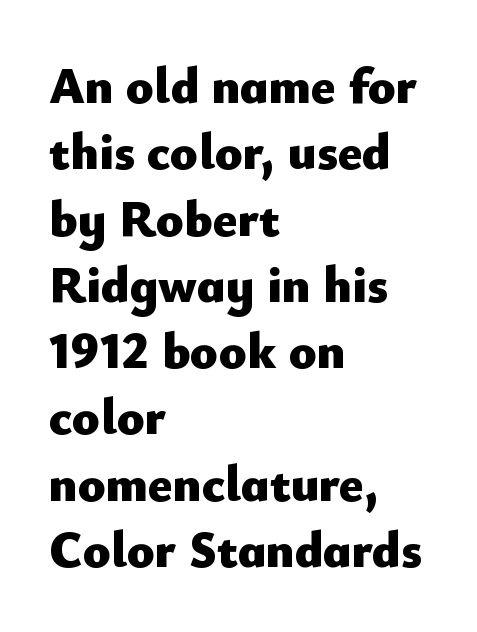
Q: Is the text bold? A: Yes.
Q: Is the text italic (slanted)? A: No, it is upright.
Q: Is the typeface a serif or a sans-serif typeface? A: Sans-serif.
Q: Is the text underlined? A: No.
Q: How is the paragraph aligned? A: Left-aligned.
Q: Is the spacing between letters normal or unusually wide? A: Normal.
Q: Is the spacing between lines tight, normal or loose? A: Normal.
Q: Width (condensed, normal, or wide)? A: Normal.
Q: Stroke contrast? A: Low.
Q: x-height? A: Small.
Q: Monospaced? A: No.
